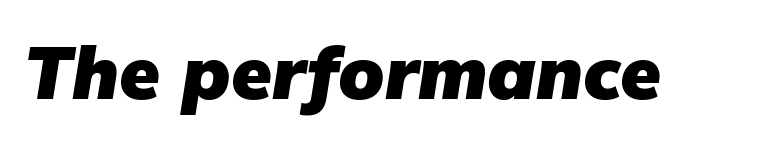
The image shows 74 px heavy sans-serif type; set normal letter spacing, not underlined; low stroke contrast and a medium x-height.
